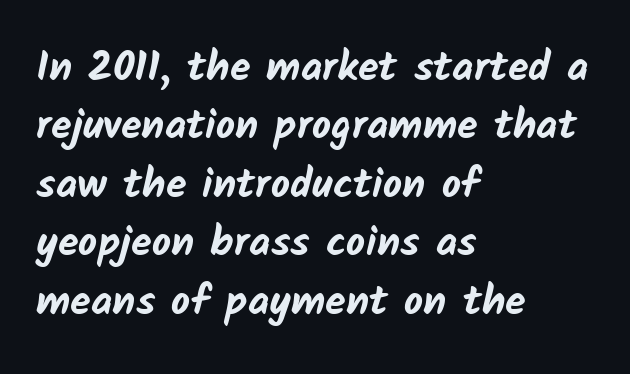
{"serif": "no", "bold": "yes", "weight": "bold", "width": "normal", "stroke_contrast": "low", "x_height": "medium", "monospaced": "no", "underline": "no", "align": "left", "line_spacing": "normal", "line_spacing_ratio": 1.39, "letter_spacing": "normal", "letter_spacing_em": 0.0, "glyph_px": 42}
